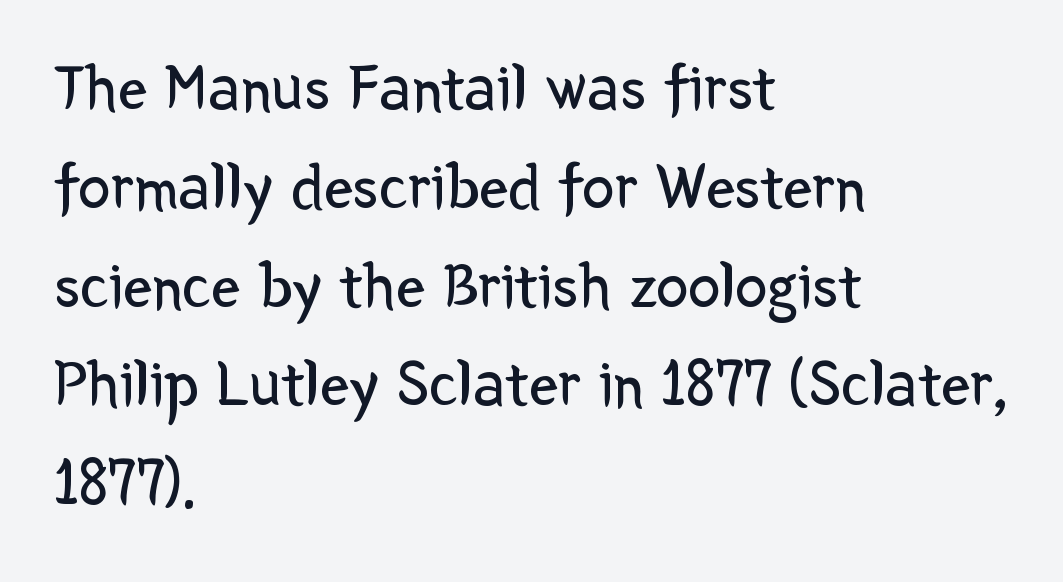
Q: Is the text bold? A: No.
Q: Is the text italic (slanted)? A: No, it is upright.
Q: Is the typeface a serif or a sans-serif typeface? A: Sans-serif.
Q: Is the text underlined? A: No.
Q: How is the paragraph aligned? A: Left-aligned.
Q: Is the spacing between letters normal or unusually wide? A: Normal.
Q: Is the spacing between lines tight, normal or loose? A: Normal.
Q: Width (condensed, normal, or wide)? A: Normal.
Q: Stroke contrast? A: Low.
Q: x-height? A: Medium.
Q: Monospaced? A: No.
